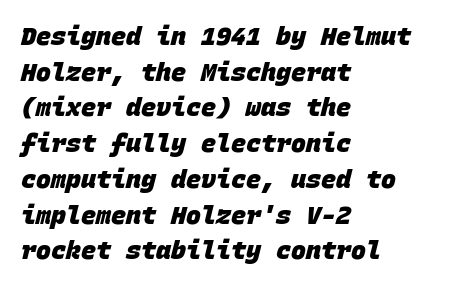
{"bold": "yes", "underline": "no", "align": "left", "line_spacing": "normal", "line_spacing_ratio": 1.43, "letter_spacing": "normal", "letter_spacing_em": 0.0, "glyph_px": 25}
